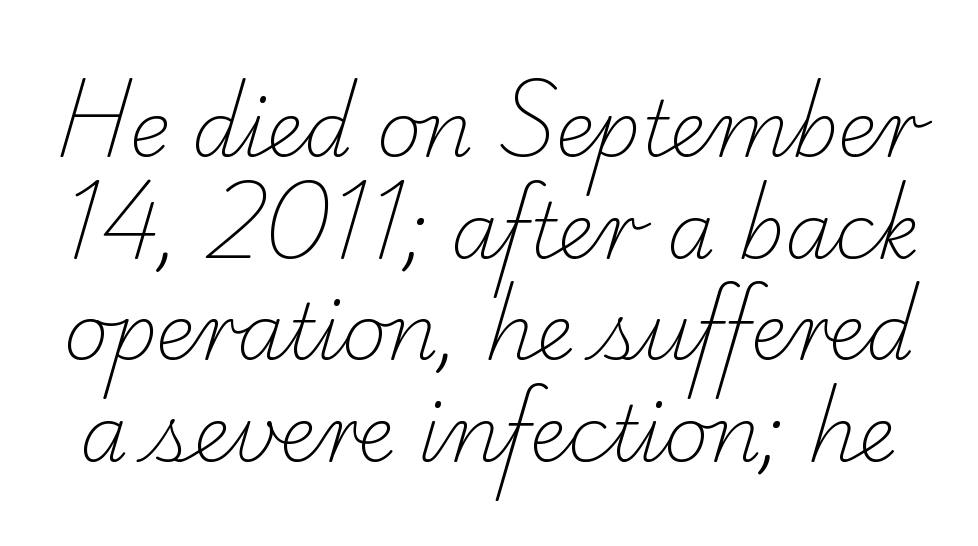
The image shows 77 px light serif type; set normal line spacing (1.32x), normal letter spacing, not underlined; low stroke contrast and a small x-height.
